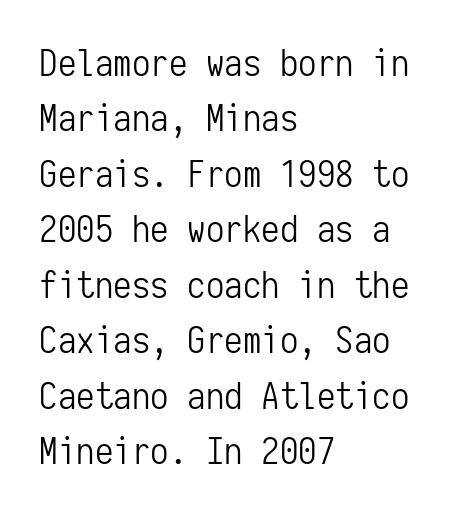
{"serif": "no", "italic": "no", "bold": "no", "weight": "light", "width": "condensed", "stroke_contrast": "low", "x_height": "medium", "monospaced": "yes", "underline": "no", "align": "left", "line_spacing": "normal", "line_spacing_ratio": 1.5, "letter_spacing": "normal", "letter_spacing_em": 0.0, "glyph_px": 37}
